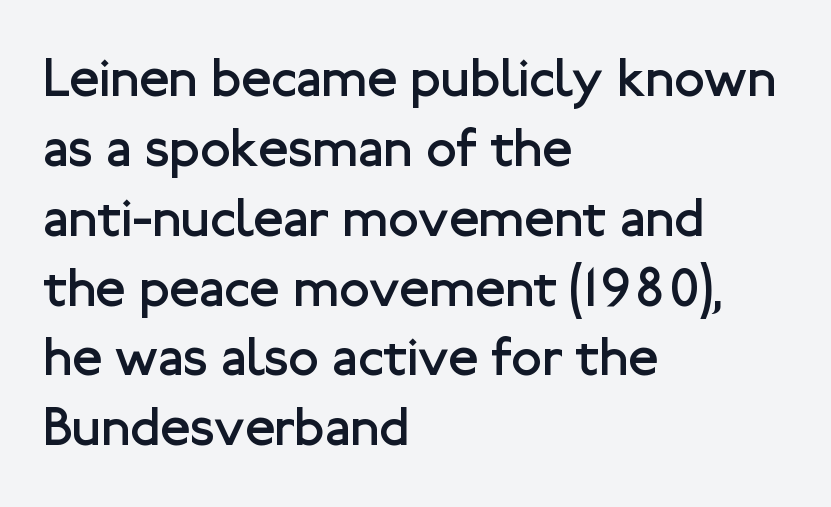
The letters advance in unequal steps, a hallmark of proportional type. Does the lettering tilt? It doesn't — this is upright. Counters stay open thanks to moderate or lighter strokes. Alignment: flush left. Regarding serifs, this sample does without them.
